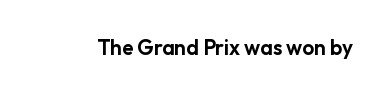
Every character sits straight up, as roman type does. The string is rendered with underlining switched off. Students, note that the glyphs here touch the page at normal intervals.
